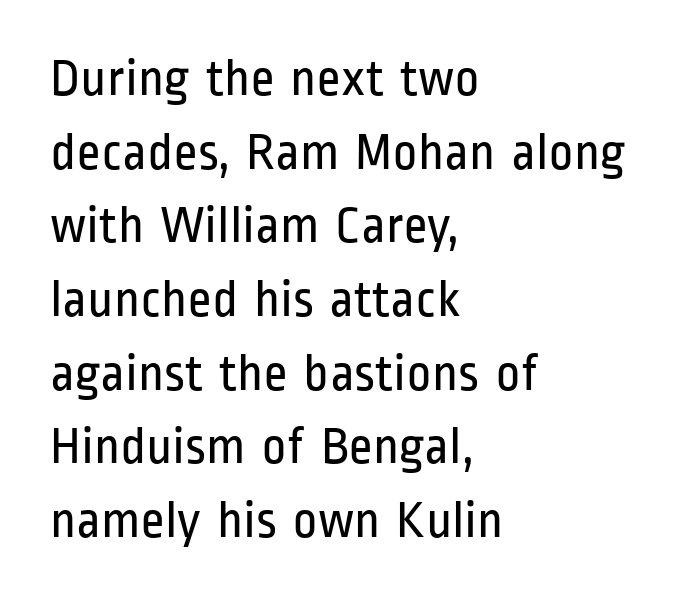
The image shows 53 px regular-weight, condensed sans-serif type, upright; set left-aligned, normal line spacing (1.39x), normal letter spacing, not underlined; low stroke contrast and a medium x-height.
